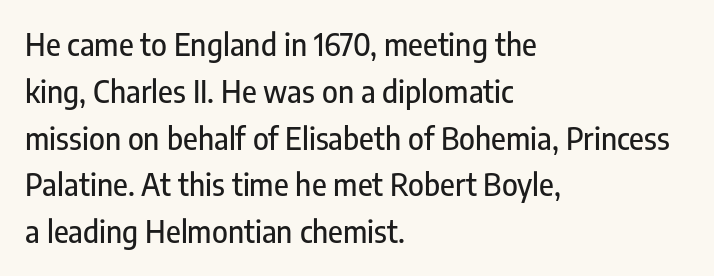
The image shows 30 px condensed sans-serif type, upright; set left-aligned, normal line spacing (1.56x), normal letter spacing, not underlined; low stroke contrast and a medium x-height.
